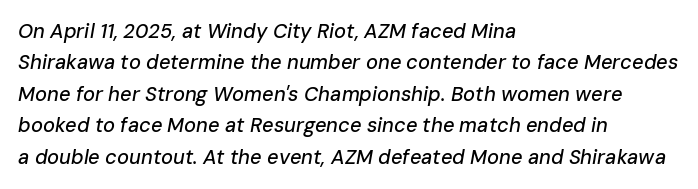
{"italic": "yes", "lean": "right", "slant_degrees": 10, "underline": "no", "align": "left", "line_spacing": "normal", "line_spacing_ratio": 1.57, "letter_spacing": "normal", "letter_spacing_em": 0.0, "glyph_px": 20}
